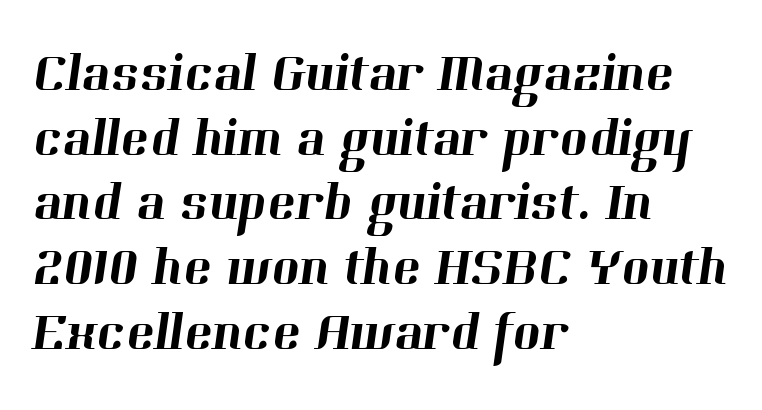
Q: Is the typeface a serif or a sans-serif typeface? A: Serif.
Q: Is the text underlined? A: No.
Q: How is the paragraph aligned? A: Left-aligned.
Q: Is the spacing between letters normal or unusually wide? A: Normal.
Q: Width (condensed, normal, or wide)? A: Normal.
Q: Stroke contrast? A: High.
Q: x-height? A: Medium.
Q: Monospaced? A: No.
